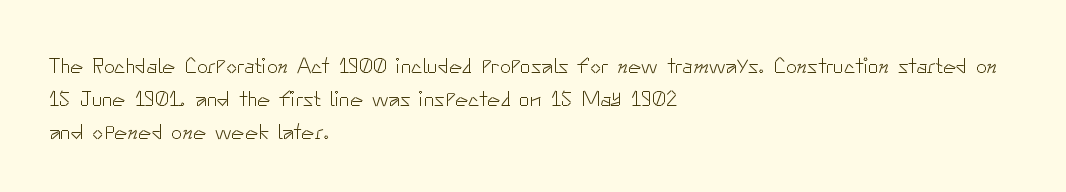
The image shows 22 px text type, upright; set left-aligned, normal line spacing (1.51x), normal letter spacing, not underlined.
